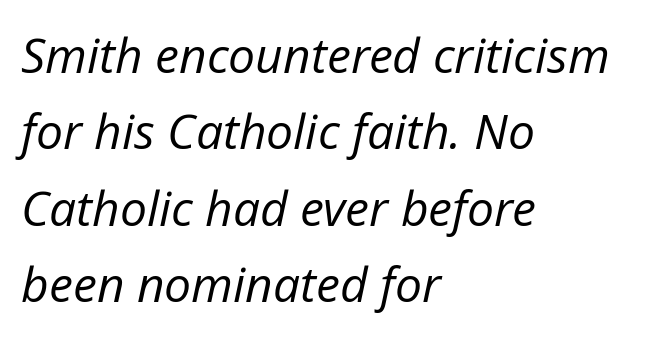
{"italic": "yes", "lean": "right", "slant_degrees": 12, "bold": "no", "weight": "regular", "width": "normal", "stroke_contrast": "low", "x_height": "medium", "monospaced": "no", "underline": "no", "align": "left", "line_spacing": "normal", "line_spacing_ratio": 1.59, "letter_spacing": "normal", "letter_spacing_em": 0.0, "glyph_px": 48}
